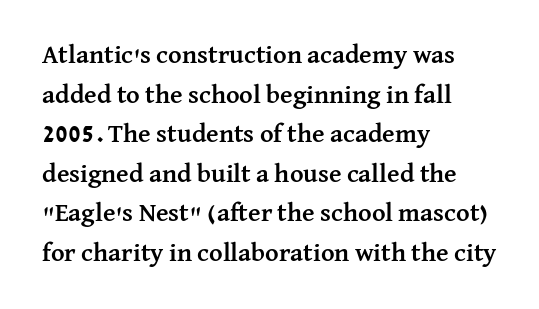
Line spacing here is normal. Words float on clear page, feet unadorned. Each glyph is drawn with heavy, bold strokes. There is no visible air inserted between adjacent glyphs. These lines are set flush left with a ragged right edge. This is roman type, the default non-slanted kind.
